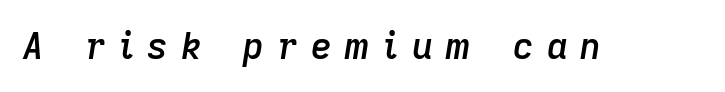
Q: Is the text bold? A: Semi-bold.
Q: Is the text italic (slanted)? A: Yes, it leans right by about 9 degrees.
Q: Is the text underlined? A: No.
Q: Is the spacing between letters normal or unusually wide? A: Unusually wide.
Q: Width (condensed, normal, or wide)? A: Normal.
Q: Stroke contrast? A: Low.
Q: x-height? A: Medium.
Q: Monospaced? A: No.
